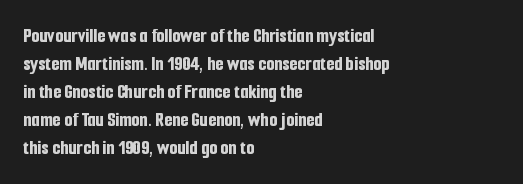
The image shows 21 px bold type, upright; set left-aligned, normal line spacing (1.33x), normal letter spacing, not underlined.
